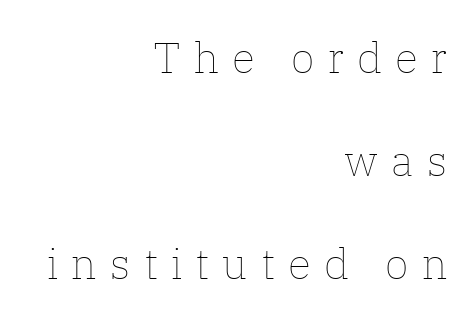
{"italic": "no", "bold": "no", "weight": "thin", "width": "normal", "stroke_contrast": "low", "x_height": "medium", "monospaced": "no", "underline": "no", "align": "right", "line_spacing": "loose", "line_spacing_ratio": 2.39, "letter_spacing": "wide", "letter_spacing_em": 0.31, "glyph_px": 43}
